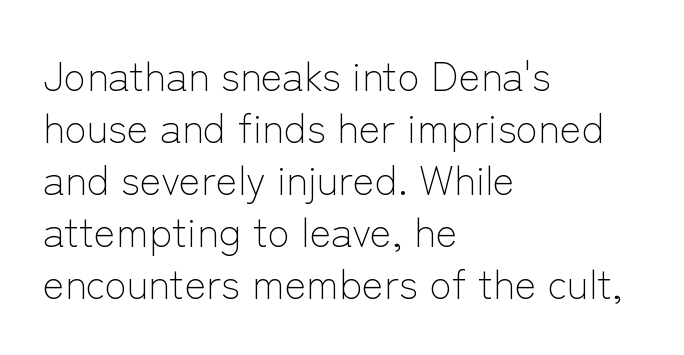
The image shows 41 px light sans-serif type, upright; set left-aligned, normal line spacing (1.27x), normal letter spacing, not underlined; low stroke contrast and a medium x-height.
